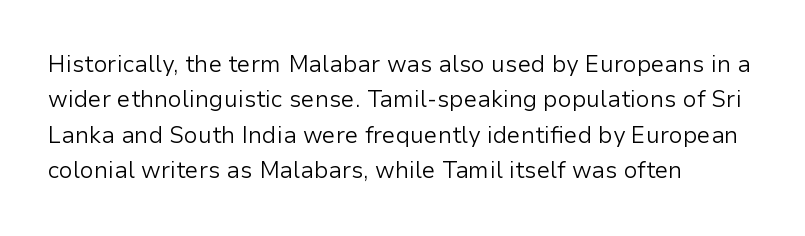
Q: Is the text bold? A: No.
Q: Is the text italic (slanted)? A: No, it is upright.
Q: Is the text underlined? A: No.
Q: How is the paragraph aligned? A: Left-aligned.
Q: Is the spacing between letters normal or unusually wide? A: Normal.
Q: Is the spacing between lines tight, normal or loose? A: Normal.
